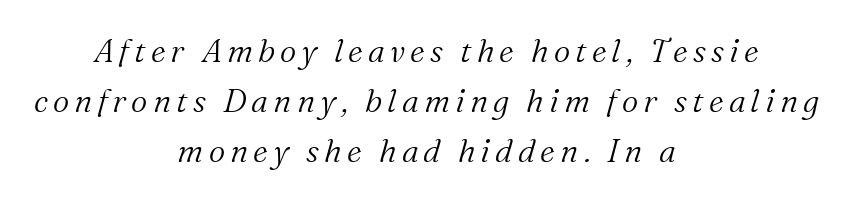
The image shows 32 px light serif type, italic (leaning right); set centered, normal line spacing (1.57x), not underlined; medium stroke contrast and a medium x-height.
